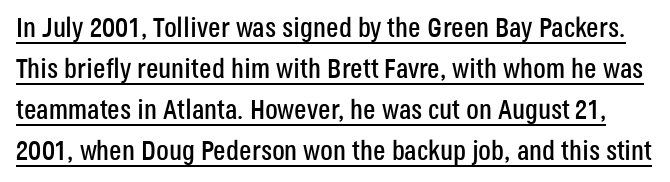
{"serif": "no", "italic": "no", "width": "condensed", "stroke_contrast": "low", "x_height": "large", "monospaced": "no", "underline": "yes", "line_spacing": "normal", "line_spacing_ratio": 1.47, "letter_spacing": "normal", "letter_spacing_em": 0.0, "glyph_px": 28}
